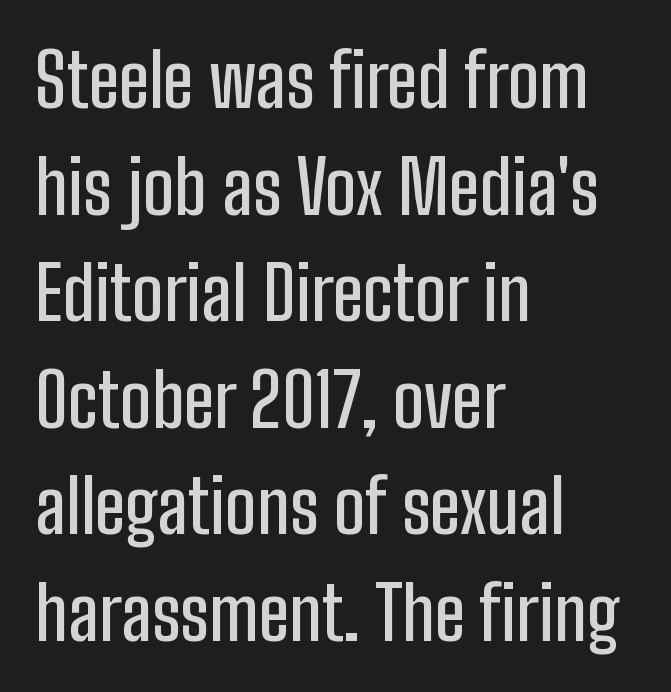
{"serif": "no", "italic": "no", "width": "condensed", "stroke_contrast": "low", "x_height": "medium", "monospaced": "no", "underline": "no", "align": "left", "line_spacing": "normal", "line_spacing_ratio": 1.44, "letter_spacing": "normal", "letter_spacing_em": 0.0, "glyph_px": 74}
